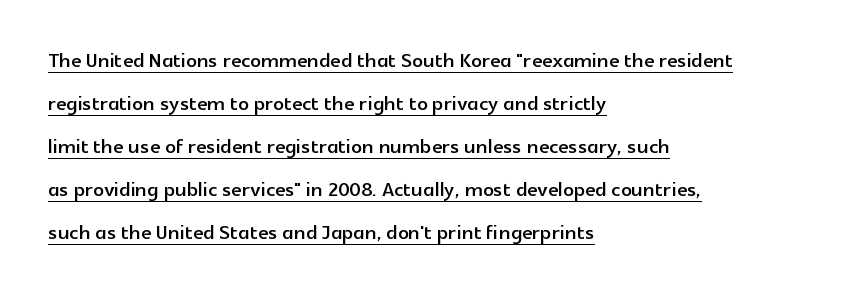
{"italic": "no", "underline": "yes", "align": "left", "line_spacing": "normal", "line_spacing_ratio": 1.59, "letter_spacing": "normal", "letter_spacing_em": 0.0, "glyph_px": 27}
